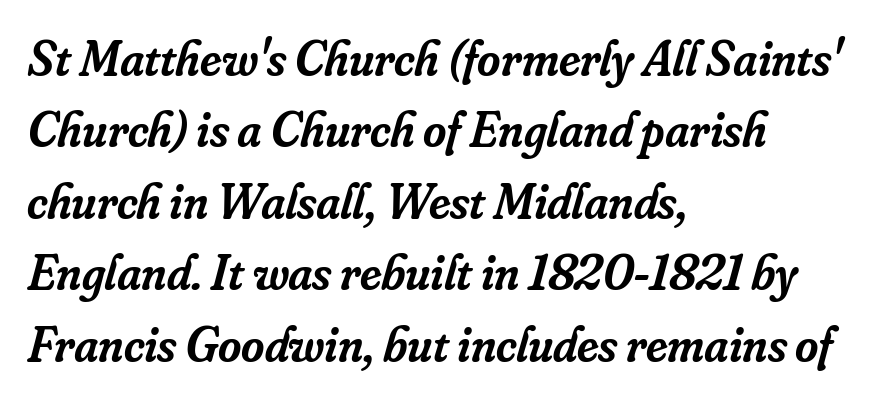
The image shows 50 px semibold serif type, italic (leaning right); set left-aligned, normal line spacing (1.43x), normal letter spacing, not underlined; low stroke contrast and a small x-height.
